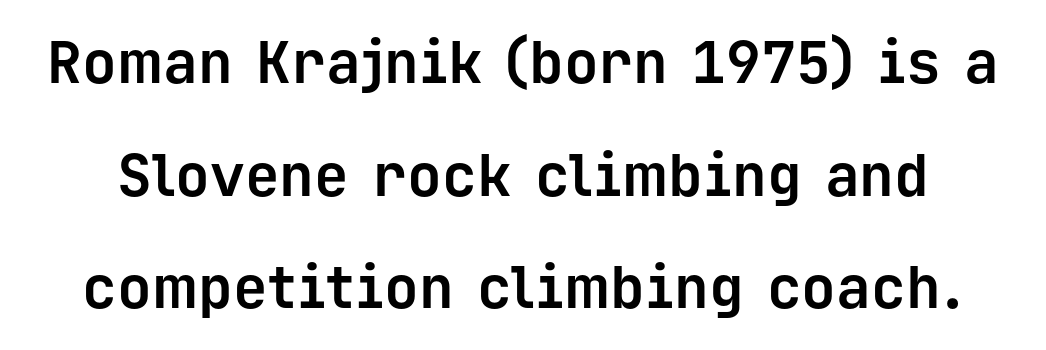
{"serif": "no", "italic": "no", "bold": "yes", "weight": "bold", "width": "normal", "stroke_contrast": "low", "x_height": "medium", "monospaced": "yes", "underline": "no", "line_spacing": "loose", "line_spacing_ratio": 1.94, "letter_spacing": "normal", "letter_spacing_em": 0.0, "glyph_px": 58}
